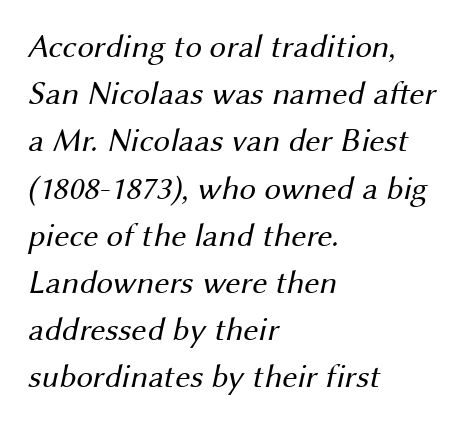
The image shows 33 px regular-weight sans-serif type; set left-aligned, normal line spacing (1.43x), normal letter spacing, not underlined; medium stroke contrast and a medium x-height.
